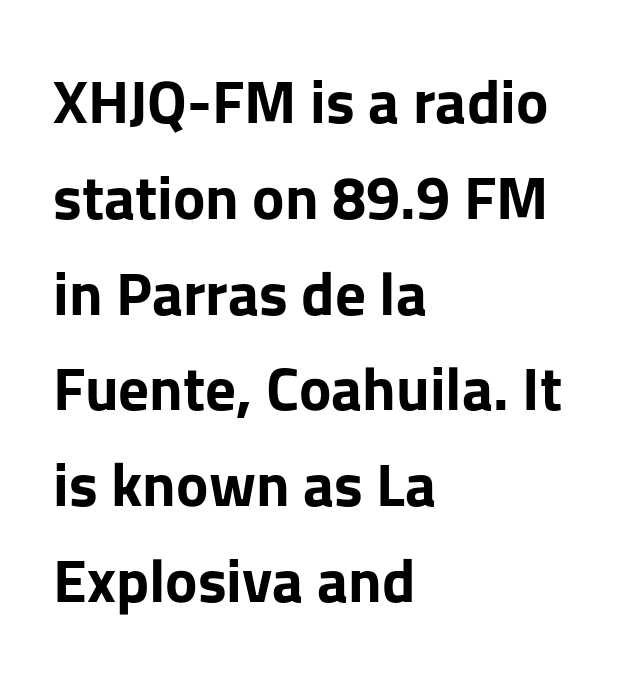
{"serif": "no", "italic": "no", "bold": "yes", "weight": "bold", "width": "normal", "stroke_contrast": "low", "x_height": "medium", "monospaced": "no", "underline": "no", "align": "left", "line_spacing": "normal", "line_spacing_ratio": 1.57, "letter_spacing": "normal", "letter_spacing_em": 0.0, "glyph_px": 61}
